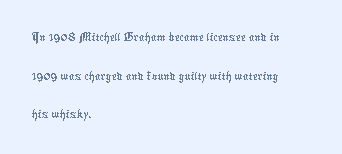
{"italic": "no", "bold": "no", "weight": "thin", "width": "normal", "stroke_contrast": "low", "x_height": "medium", "monospaced": "no", "underline": "no", "align": "left", "line_spacing": "normal", "line_spacing_ratio": 1.38, "letter_spacing": "normal", "letter_spacing_em": 0.0, "glyph_px": 28}
